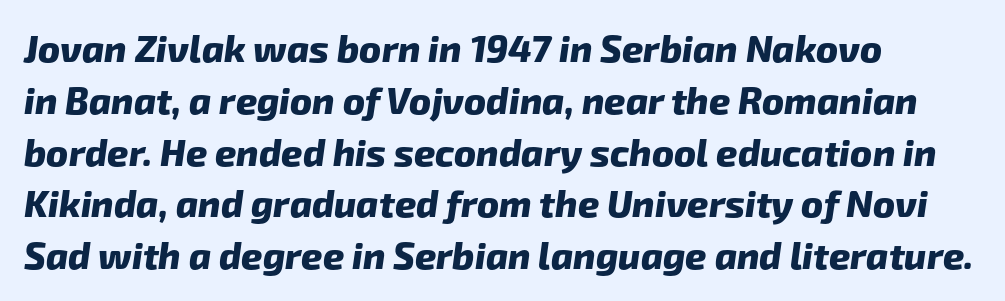
Words appear dense and cohesive because spacing is normal. This sample has the flowing, uneven cadence of proportional lettering. The space beneath each line is pristine and unruled. Compared with an ordinary text face, these strokes are far heavier — a full bold.
